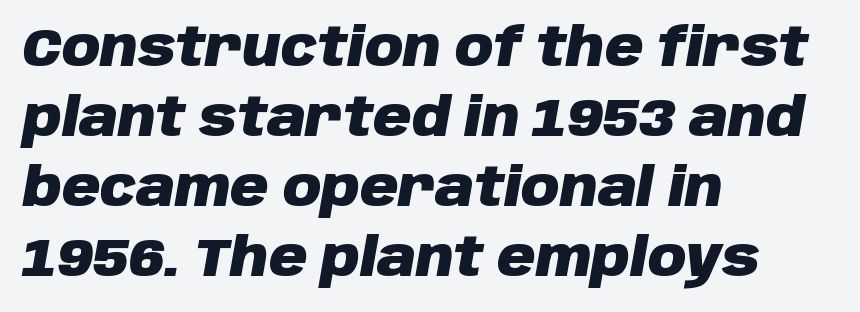
A normal amount of white space separates one row of letters from the next. A typesetter would mark this as italic. These lines stack with their left ends in a neat column. Here the designer chose a conventional face with non-uniform glyph widths. Quick note: underline off.
